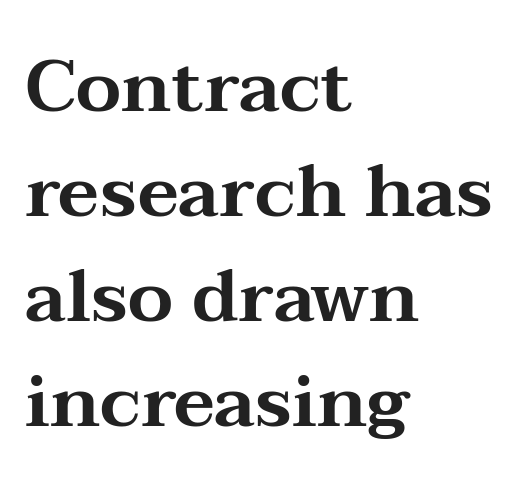
Q: Is the text italic (slanted)? A: No, it is upright.
Q: Is the typeface a serif or a sans-serif typeface? A: Serif.
Q: Is the text underlined? A: No.
Q: How is the paragraph aligned? A: Left-aligned.
Q: Is the spacing between letters normal or unusually wide? A: Normal.
Q: Is the spacing between lines tight, normal or loose? A: Normal.
Q: Width (condensed, normal, or wide)? A: Wide.
Q: Stroke contrast? A: Medium.
Q: x-height? A: Medium.
Q: Monospaced? A: No.
